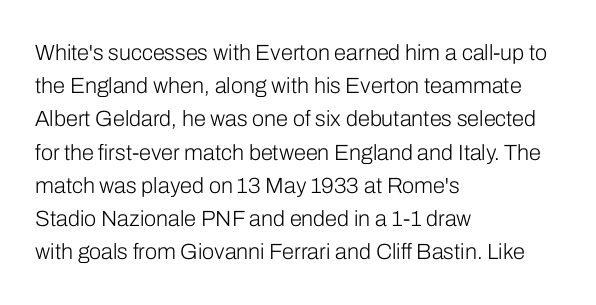
{"italic": "no", "bold": "no", "underline": "no", "align": "left", "line_spacing": "normal", "line_spacing_ratio": 1.51, "letter_spacing": "normal", "letter_spacing_em": 0.0, "glyph_px": 22}
